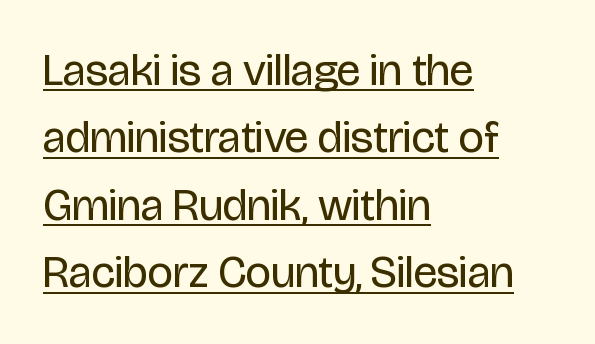
Underlining? Definitely there. Vertical stems look standard width or narrower in stroke. The typeface chosen for these lines omits serifs. Line beginnings align vertically; line endings do not. Look at the tracking — it's just the regular setting, nothing added. Posture: straight, roman, zero tilt.
